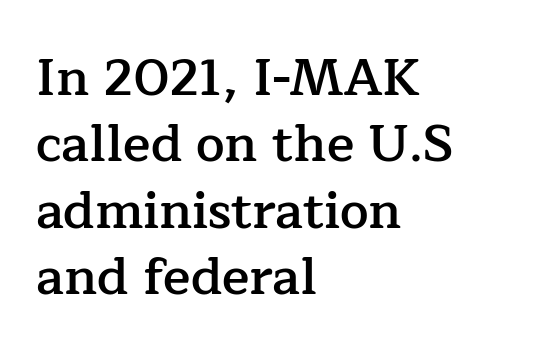
The glyphs in this specimen are seriffed. Layout note: lines flush left. Interline gaps are of average width in this sample. Between one letter and the next there's only the usual sliver of space.
